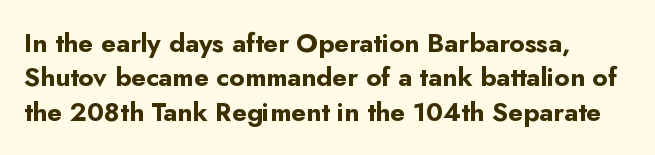
The strokes are fattened all the way to bold. Lines of text with bare space underneath. In terms of posture, this sample is upright. The gaps between neighbouring characters are ordinary and unremarkable.
